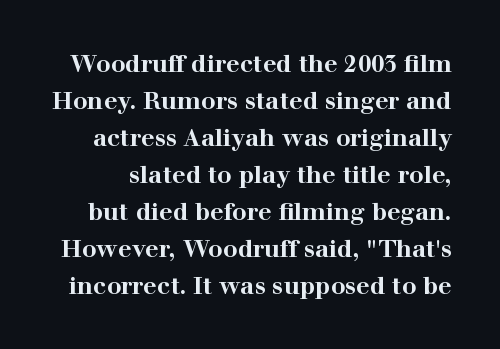
The type sits square on the baseline with zero lean. The baseline area is clear. Normally led — the rows are evenly, conventionally spaced. A full-strength bold gives these letters their thick strokes. Does extra space separate the letters? No, they use regular spacing.
